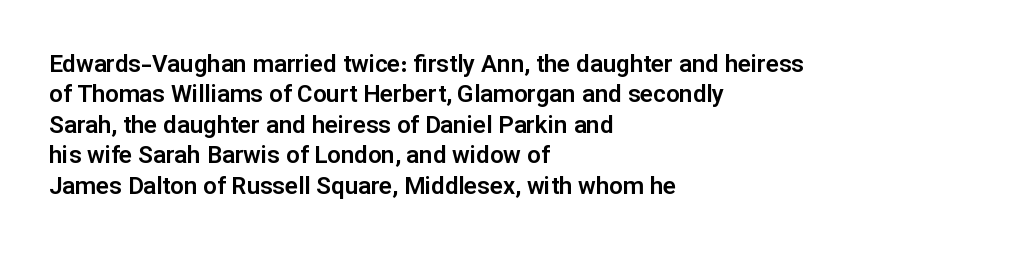
The image shows 24 px text type, upright; set left-aligned, normal line spacing (1.27x), normal letter spacing, not underlined.
